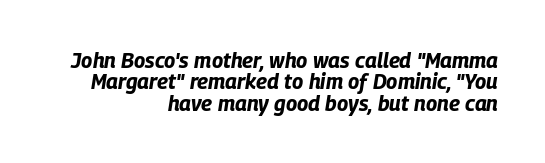
Q: Is the text bold? A: Yes.
Q: Is the text italic (slanted)? A: Yes, it leans right by about 9 degrees.
Q: Is the text underlined? A: No.
Q: How is the paragraph aligned? A: Right-aligned.
Q: Is the spacing between letters normal or unusually wide? A: Normal.
Q: Is the spacing between lines tight, normal or loose? A: Tight.
